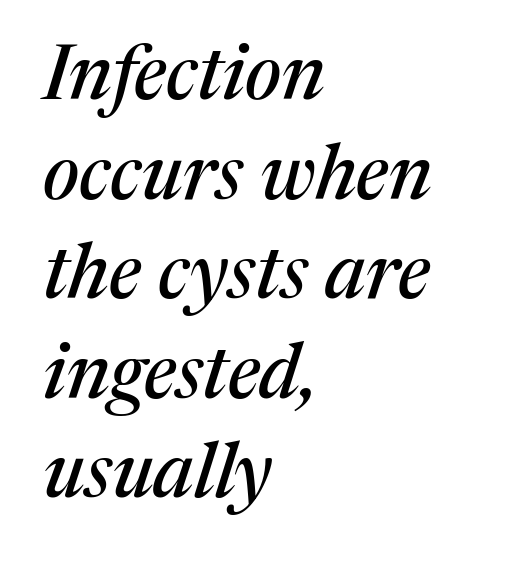
No word sits above an underline. This sample has the flowing, uneven cadence of proportional lettering. Interline gaps are of average width in this sample. The text block is weighted toward the left margin, trailing off unevenly rightward. What stands out about the letter spacing? Nothing — it is the standard amount.
